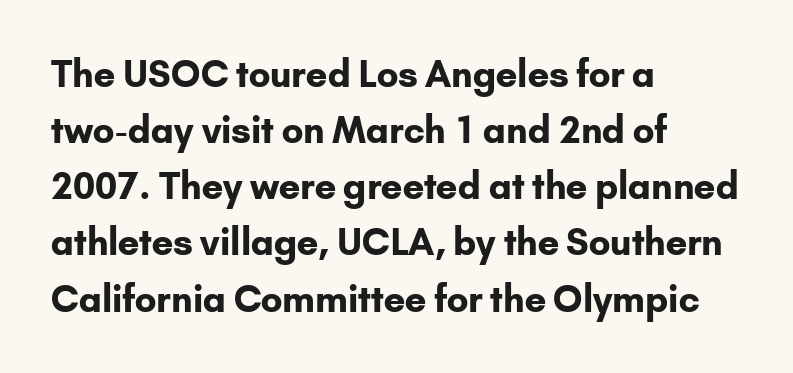
Q: Is the text bold? A: Yes.
Q: Is the text italic (slanted)? A: No, it is upright.
Q: Is the typeface a serif or a sans-serif typeface? A: Sans-serif.
Q: Is the text underlined? A: No.
Q: How is the paragraph aligned? A: Left-aligned.
Q: Is the spacing between letters normal or unusually wide? A: Normal.
Q: Is the spacing between lines tight, normal or loose? A: Normal.
Q: Width (condensed, normal, or wide)? A: Normal.
Q: Stroke contrast? A: Low.
Q: x-height? A: Small.
Q: Monospaced? A: No.
